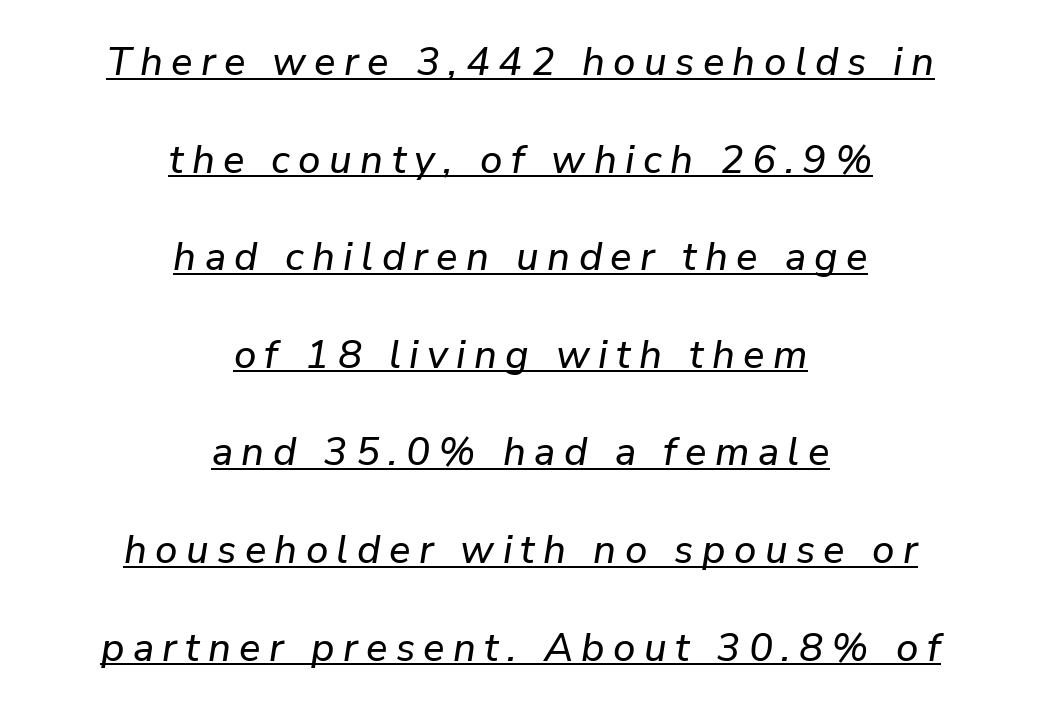
Teacher's note: observe the equal gaps on both sides — that is centered alignment. The words here are underlined. Would a proofreader flag this as italicized? Yes. Think of a printed novel: that variable character pitch is what you see here. Caption: expanded tracking, letters set apart. Line spacing here is loose.
